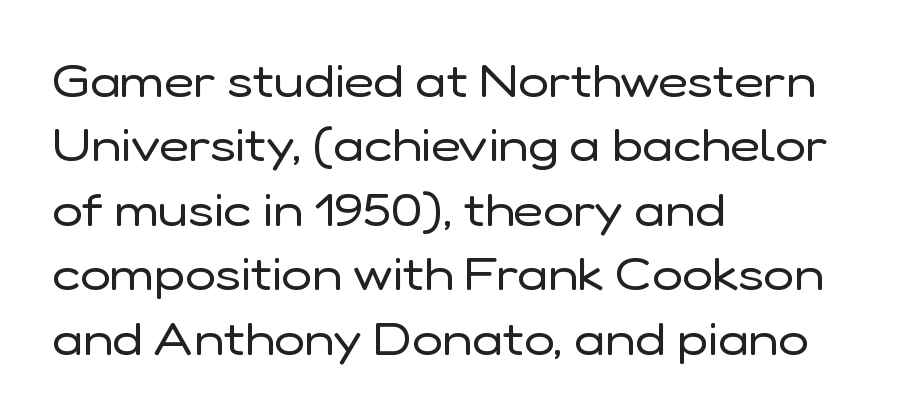
Q: Is the text bold? A: No.
Q: Is the text italic (slanted)? A: No, it is upright.
Q: Is the typeface a serif or a sans-serif typeface? A: Sans-serif.
Q: Is the text underlined? A: No.
Q: How is the paragraph aligned? A: Left-aligned.
Q: Is the spacing between letters normal or unusually wide? A: Normal.
Q: Is the spacing between lines tight, normal or loose? A: Normal.
Q: Width (condensed, normal, or wide)? A: Normal.
Q: Stroke contrast? A: Low.
Q: x-height? A: Medium.
Q: Monospaced? A: No.
